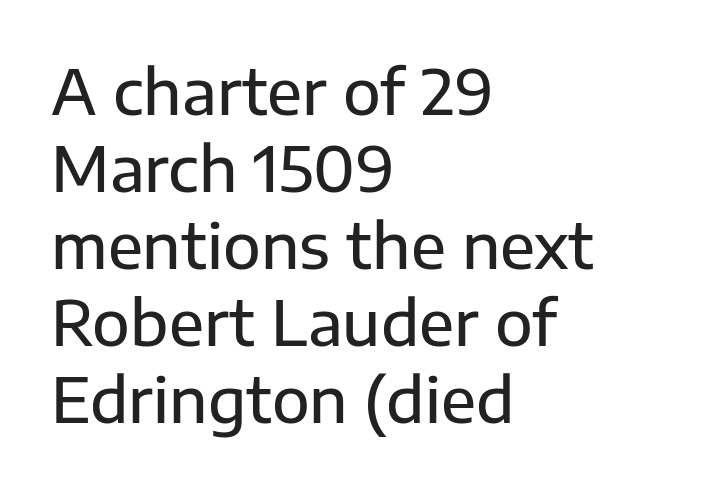
The image shows 62 px sans-serif type, upright; set left-aligned, line spacing 1.24x, normal letter spacing, not underlined; low stroke contrast and a medium x-height.
